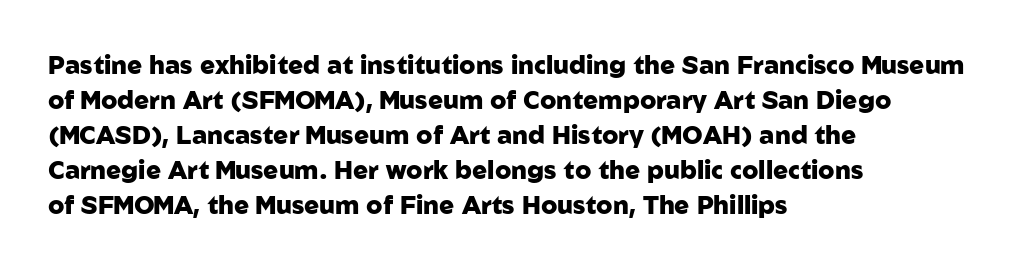
{"italic": "no", "bold": "yes", "underline": "no", "align": "left", "line_spacing": "normal", "line_spacing_ratio": 1.4, "letter_spacing": "normal", "letter_spacing_em": 0.0, "glyph_px": 25}
